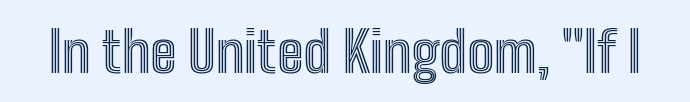
The image shows 56 px condensed type, upright; set normal letter spacing, not underlined; a medium x-height.
